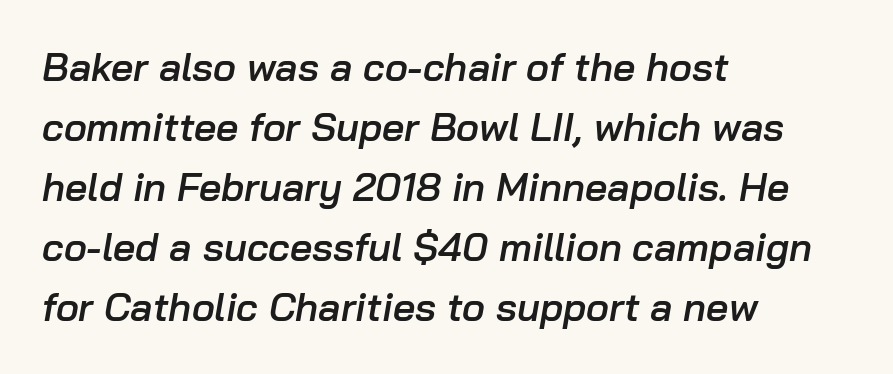
Q: Is the text bold? A: Semi-bold.
Q: Is the text italic (slanted)? A: Yes, it leans right by about 10 degrees.
Q: Is the text underlined? A: No.
Q: How is the paragraph aligned? A: Left-aligned.
Q: Is the spacing between letters normal or unusually wide? A: Normal.
Q: Is the spacing between lines tight, normal or loose? A: Normal.
Q: Width (condensed, normal, or wide)? A: Normal.
Q: Stroke contrast? A: Low.
Q: x-height? A: Medium.
Q: Monospaced? A: No.
